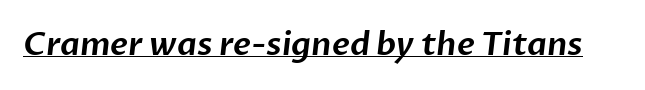
The image shows 32 px sans-serif type; set normal letter spacing, underlined; low stroke contrast and a medium x-height.
